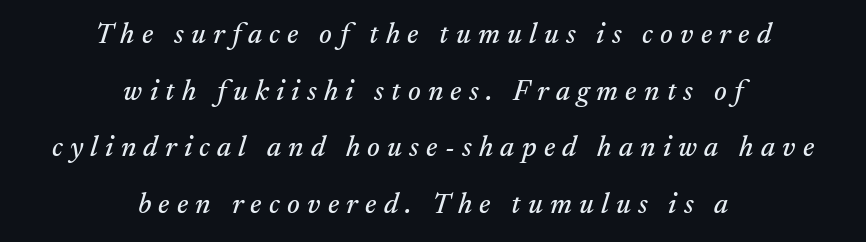
The image shows 29 px serif type, italic (leaning right); set centered, loose line spacing (1.95x), unusually wide letter spacing (+0.25 em), not underlined; medium stroke contrast and a small x-height.
